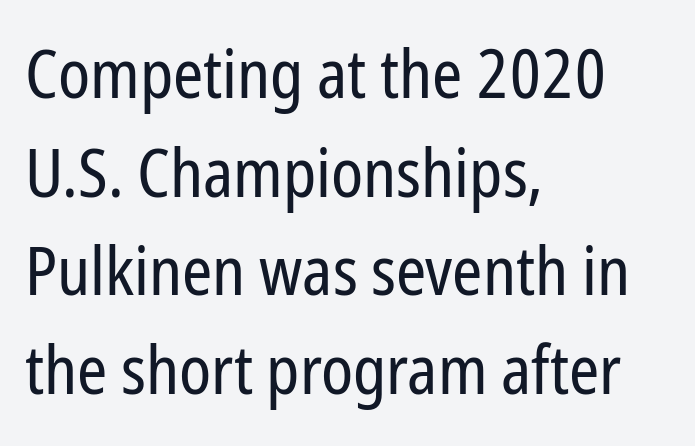
The image shows 68 px regular-weight, condensed sans-serif type, upright; set left-aligned, normal line spacing (1.45x), normal letter spacing, not underlined; low stroke contrast and a medium x-height.
